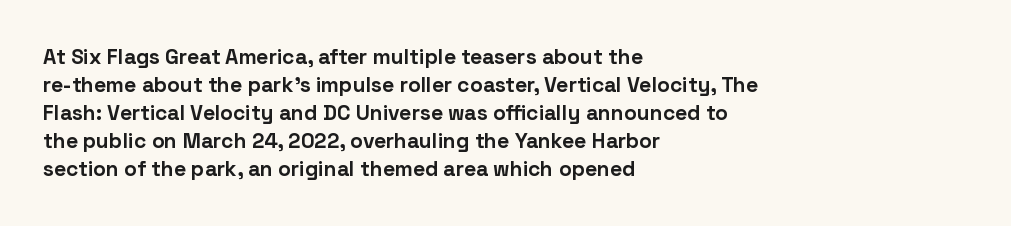
{"italic": "no", "bold": "yes", "underline": "no", "align": "left", "line_spacing": "normal", "line_spacing_ratio": 1.33, "letter_spacing": "normal", "letter_spacing_em": 0.0, "glyph_px": 21}
